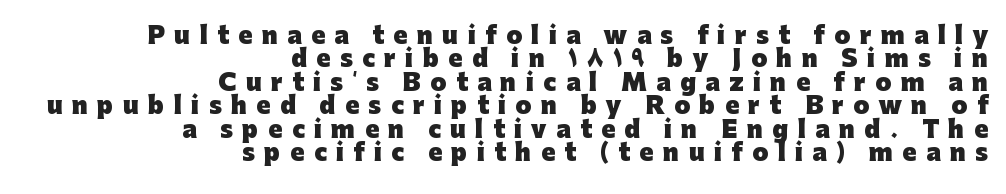
The area under the type is left untouched. Is the letter spacing exaggerated? Yes — the characters are pushed far apart. Tightly led — the rows are bunched. Posture: vertical.
